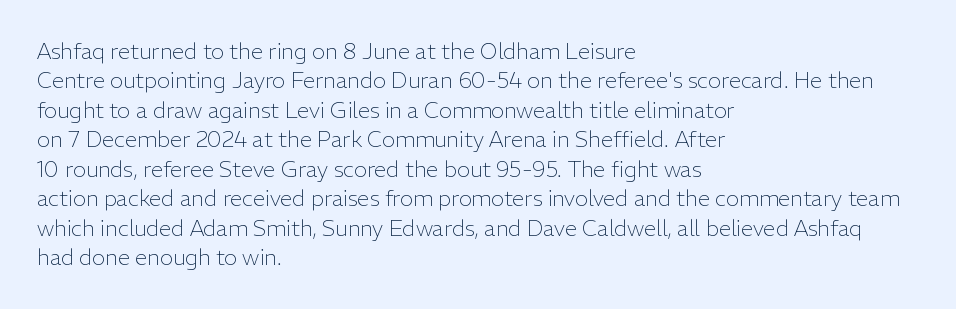
The image shows 22 px text type, upright; set left-aligned, normal line spacing (1.34x), normal letter spacing, not underlined.
